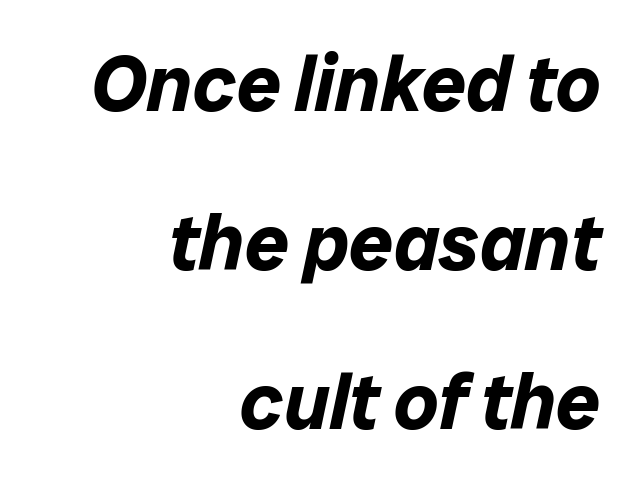
Note the varied advance widths — an 'i' is clearly narrower than an 'm'. Short note: letters normally spaced. Italic: yes, the glyphs are oblique. Honestly, the rows look like they've been pulled way apart.
